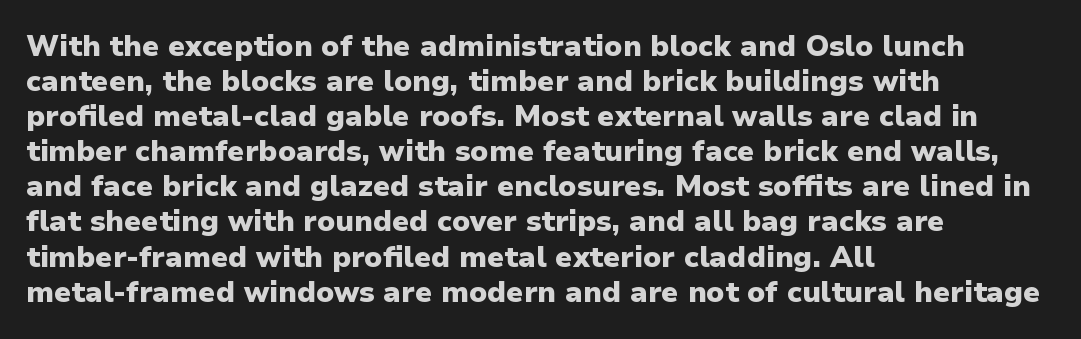
Q: Is the text bold? A: Yes.
Q: Is the text italic (slanted)? A: No, it is upright.
Q: Is the typeface a serif or a sans-serif typeface? A: Sans-serif.
Q: Is the text underlined? A: No.
Q: How is the paragraph aligned? A: Left-aligned.
Q: Is the spacing between letters normal or unusually wide? A: Normal.
Q: Width (condensed, normal, or wide)? A: Normal.
Q: Stroke contrast? A: Low.
Q: x-height? A: Medium.
Q: Monospaced? A: No.
